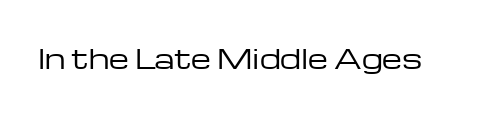
Q: Is the text bold? A: No.
Q: Is the text italic (slanted)? A: No, it is upright.
Q: Is the text underlined? A: No.
Q: Is the spacing between letters normal or unusually wide? A: Normal.
